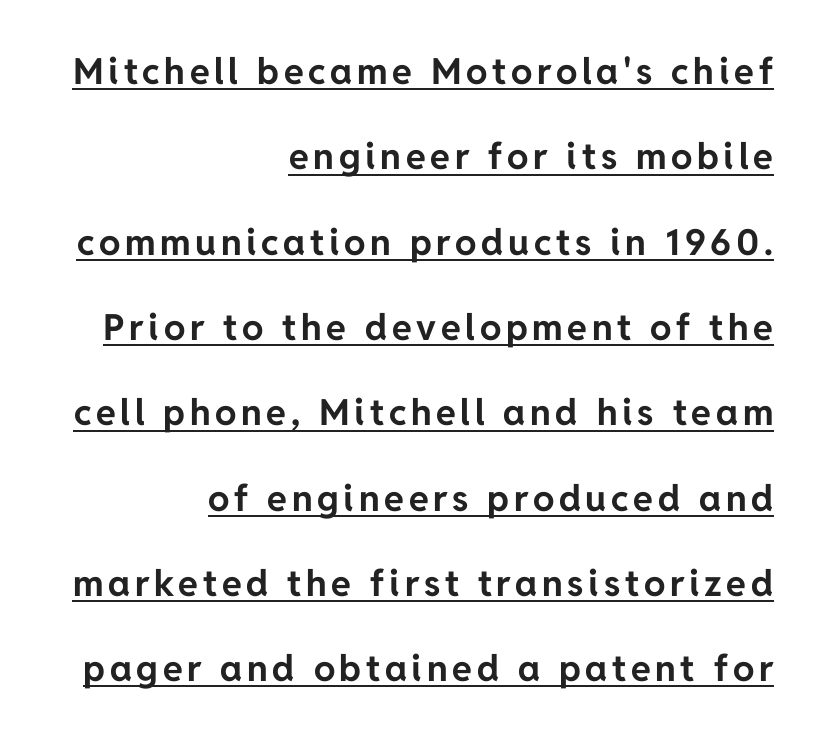
The passage shown is typed in a proportional face where columns would drift. The text was rendered using a sans face with plain stroke endings. If you measured baseline to baseline, you'd find a long distance. This is the regular roman posture of the typeface. Alignment: flush right.
